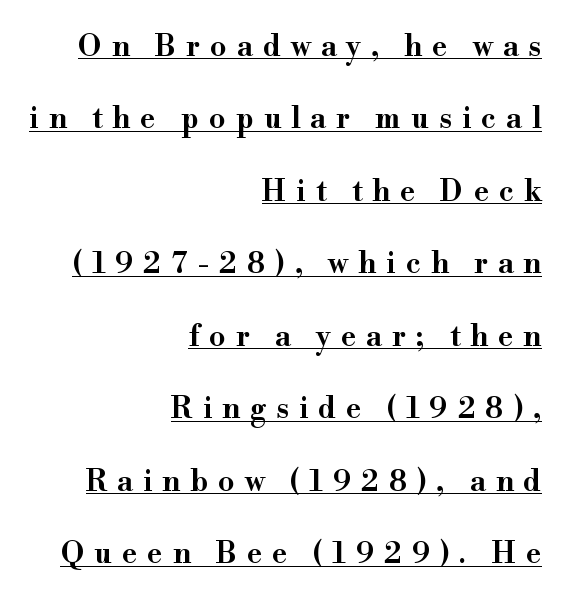
{"serif": "yes", "italic": "no", "width": "wide", "stroke_contrast": "high", "x_height": "small", "monospaced": "no", "underline": "yes", "align": "right", "line_spacing": "loose", "line_spacing_ratio": 2.5, "letter_spacing": "wide", "letter_spacing_em": 0.35, "glyph_px": 29}
